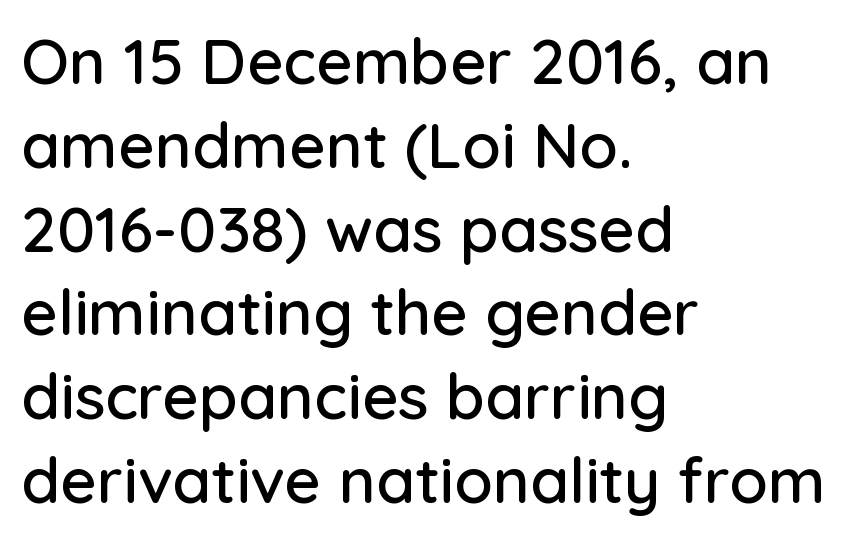
The image shows 63 px sans-serif type, upright; set left-aligned, normal line spacing (1.33x), normal letter spacing, not underlined; low stroke contrast and a medium x-height.
